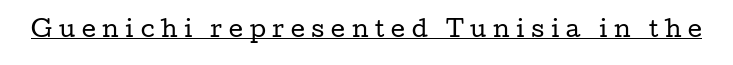
The image shows 22 px text type, upright; set unusually wide letter spacing (+0.3 em), underlined.
